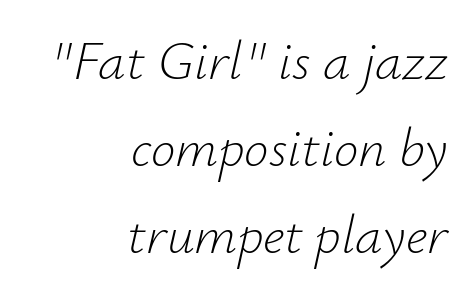
The image shows 55 px light type, italic (leaning right); set right-aligned, normal line spacing (1.58x), normal letter spacing, not underlined; low stroke contrast and a small x-height.
